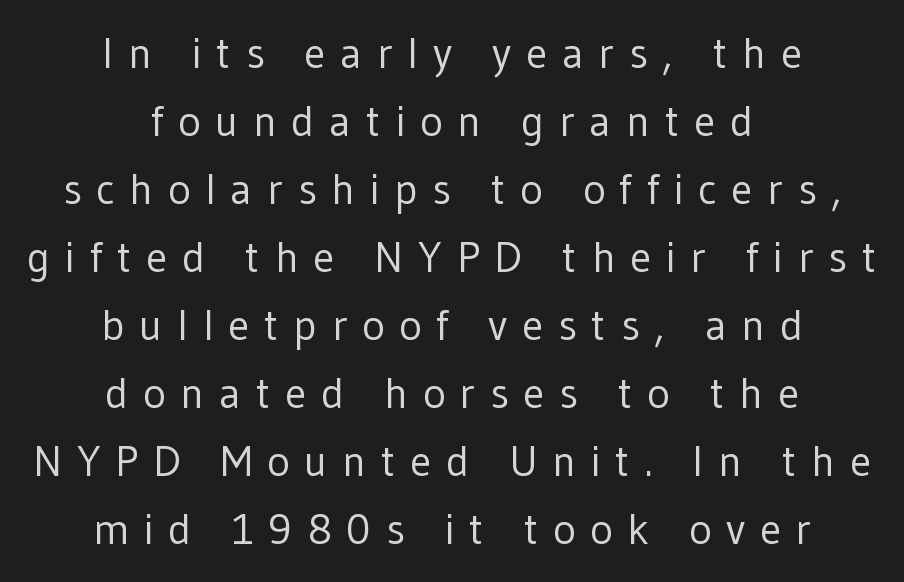
The image shows 43 px regular-weight sans-serif type, upright; set centered, normal line spacing (1.58x), unusually wide letter spacing (+0.34 em), not underlined; low stroke contrast and a medium x-height.
